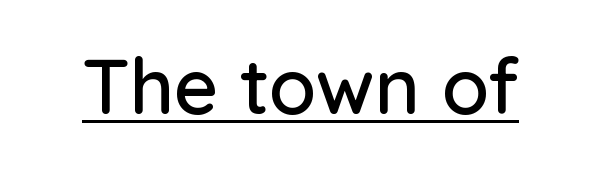
{"serif": "no", "italic": "no", "width": "normal", "stroke_contrast": "low", "x_height": "medium", "monospaced": "no", "underline": "yes", "letter_spacing": "normal", "letter_spacing_em": 0.0, "glyph_px": 77}
